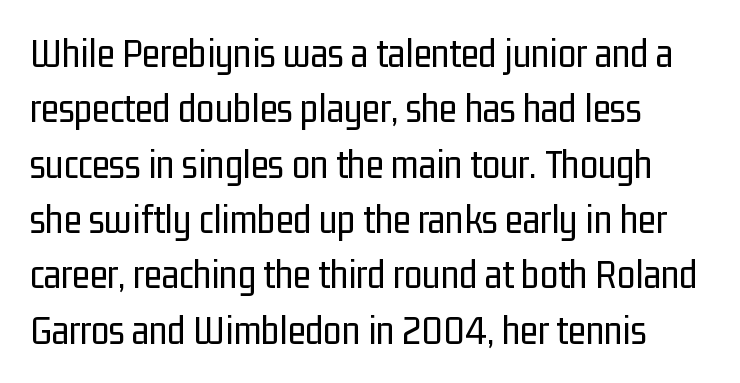
Are there feet on the stems? There aren't — it's a sans. You could call the tracking neutral — neither tight nor loose. These lines sit exactly where default settings would place them. Lines of text with bare space underneath. The text block is weighted toward the left margin, trailing off unevenly rightward.
